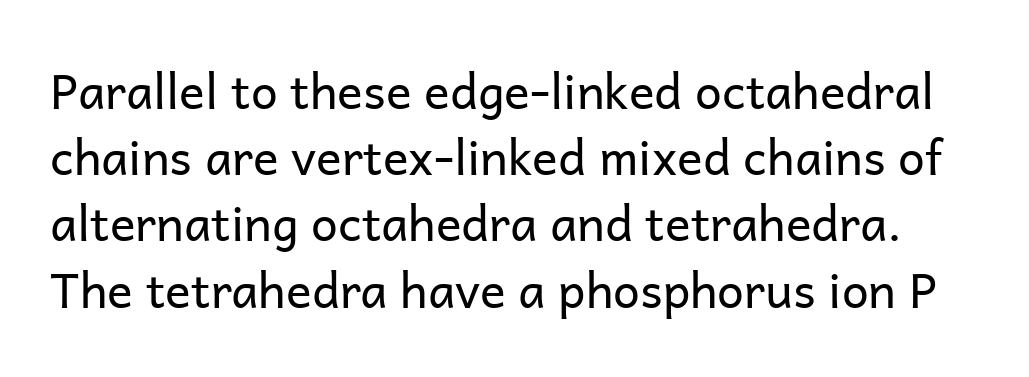
This is the regular roman posture of the typeface. The characters display no serif detailing; their extremities are plain. The tracking reads as untouched default to a designer's eye. The font sits on the lighter half of the weight spectrum, regular included. Underlining? Definitely not there.
